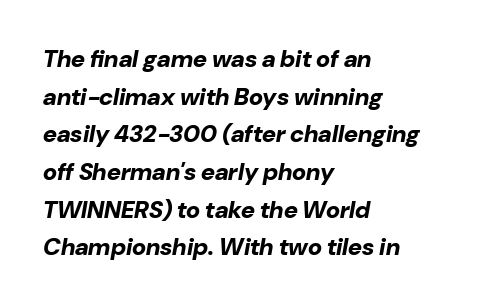
{"italic": "yes", "lean": "right", "slant_degrees": 10, "bold": "yes", "underline": "no", "align": "left", "line_spacing": "normal", "line_spacing_ratio": 1.57, "letter_spacing": "normal", "letter_spacing_em": 0.0, "glyph_px": 24}
